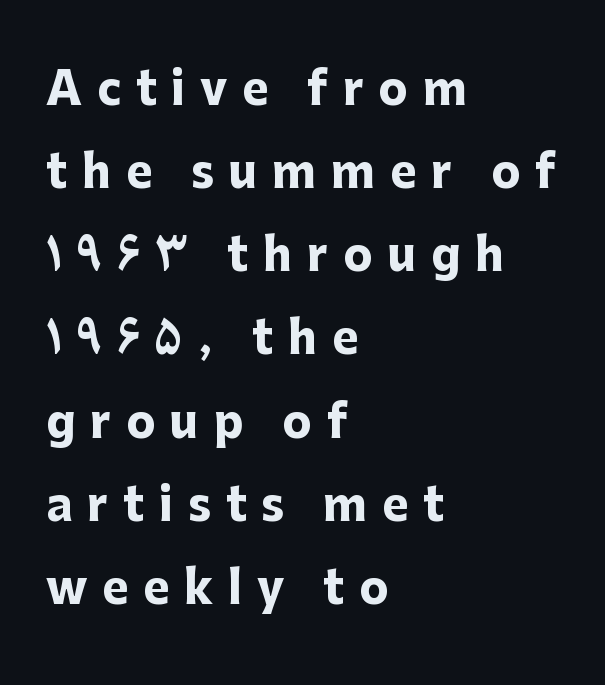
Q: Is the text bold? A: Yes.
Q: Is the text italic (slanted)? A: No, it is upright.
Q: Is the typeface a serif or a sans-serif typeface? A: Sans-serif.
Q: Is the text underlined? A: No.
Q: How is the paragraph aligned? A: Left-aligned.
Q: Is the spacing between letters normal or unusually wide? A: Unusually wide.
Q: Width (condensed, normal, or wide)? A: Normal.
Q: Stroke contrast? A: Low.
Q: x-height? A: Medium.
Q: Monospaced? A: No.
